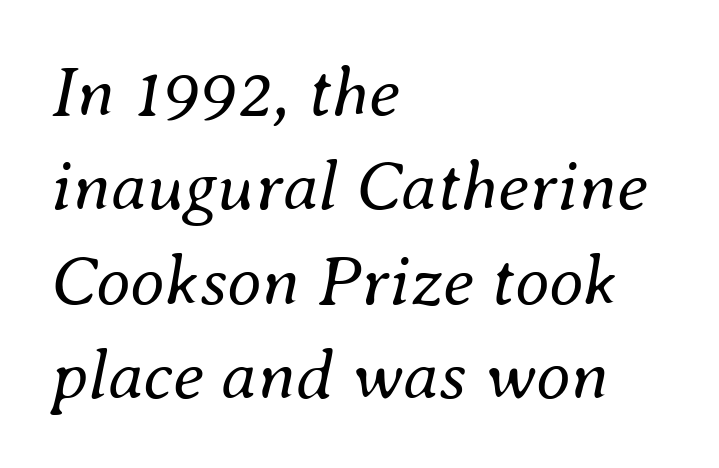
The image shows 71 px regular-weight type, italic (leaning right); set left-aligned, normal line spacing (1.33x), normal letter spacing, not underlined; medium stroke contrast and a small x-height.
